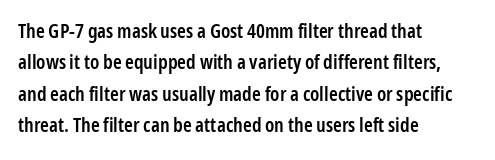
Q: Is the text bold? A: Semi-bold.
Q: Is the text italic (slanted)? A: No, it is upright.
Q: Is the text underlined? A: No.
Q: How is the paragraph aligned? A: Left-aligned.
Q: Is the spacing between letters normal or unusually wide? A: Normal.
Q: Is the spacing between lines tight, normal or loose? A: Normal.
